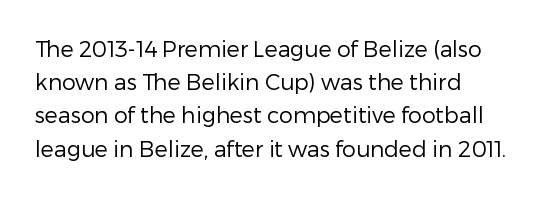
The image shows 22 px text type, upright; set left-aligned, normal line spacing (1.51x), normal letter spacing, not underlined.
